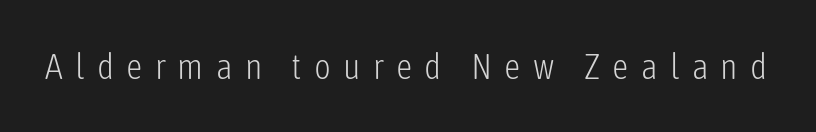
The image shows 36 px light, condensed sans-serif type, upright; set unusually wide letter spacing (+0.34 em), not underlined; low stroke contrast and a medium x-height.
